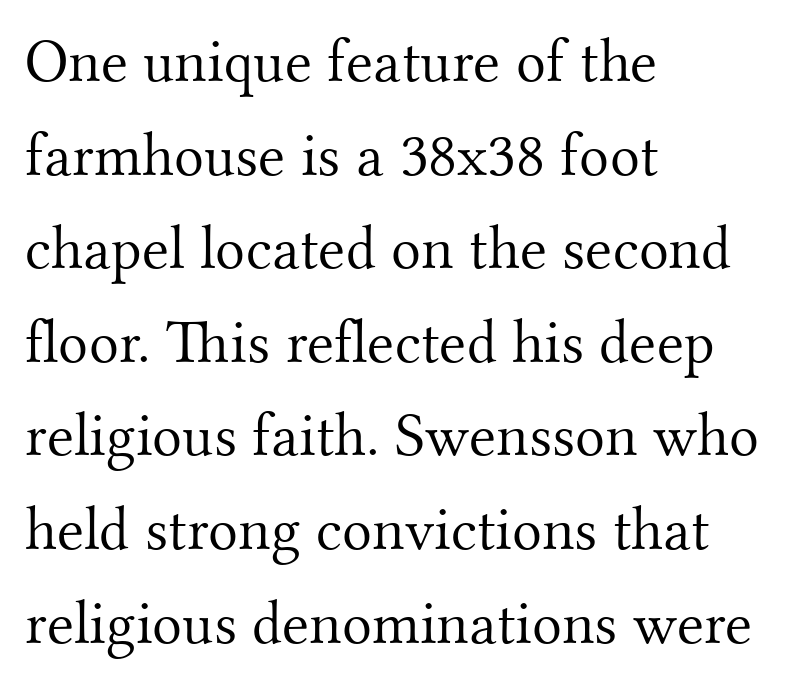
{"serif": "yes", "italic": "no", "bold": "no", "weight": "light", "width": "normal", "stroke_contrast": "medium", "x_height": "small", "monospaced": "no", "underline": "no", "align": "left", "line_spacing": "normal", "line_spacing_ratio": 1.51, "letter_spacing": "normal", "letter_spacing_em": 0.0, "glyph_px": 62}
